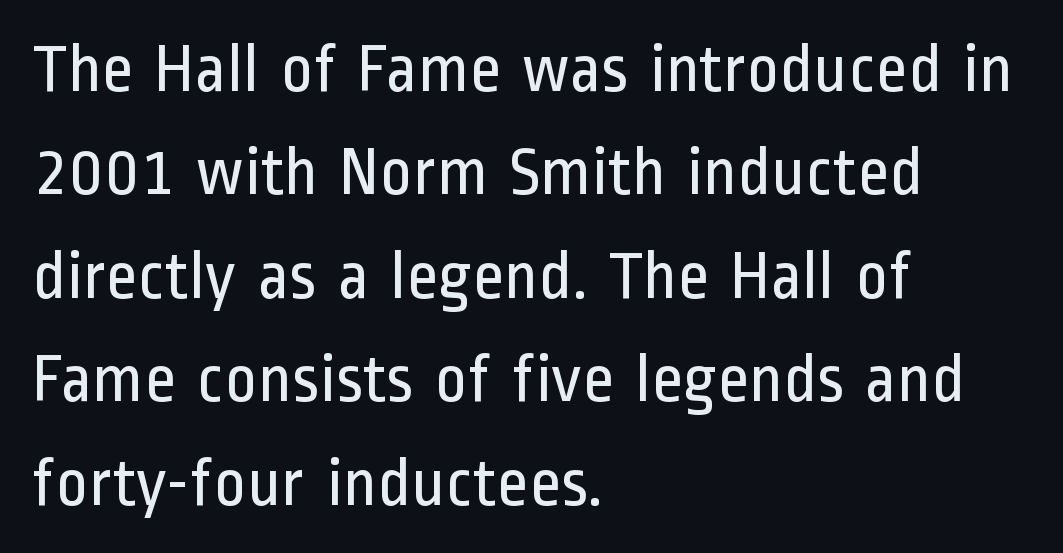
The image shows 69 px regular-weight, condensed sans-serif type, upright; set left-aligned, normal line spacing (1.5x), normal letter spacing, not underlined; low stroke contrast and a medium x-height.
